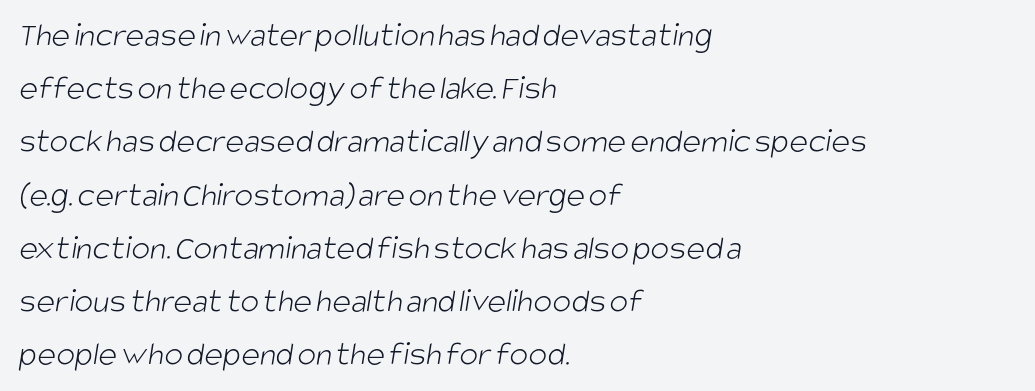
Is there much room between lines? A standard amount, neither cramped nor airy. Each letter keeps its own natural width here, so spacing adapts to shape. Heft: none added — not bold. You can tell from the bare stems that sans-serif type was used. Teacher's note: observe the even left margin — that is flush-left alignment.
